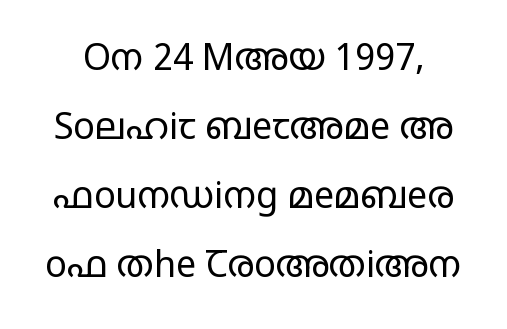
{"serif": "no", "italic": "no", "bold": "no", "weight": "regular", "width": "wide", "stroke_contrast": "low", "x_height": "large", "monospaced": "no", "underline": "no", "line_spacing": "loose", "line_spacing_ratio": 1.92, "letter_spacing": "normal", "letter_spacing_em": 0.0, "glyph_px": 36}
